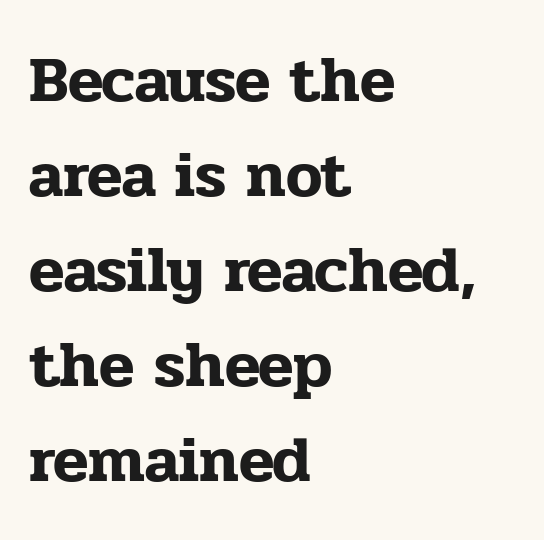
{"serif": "yes", "italic": "no", "width": "normal", "stroke_contrast": "low", "x_height": "medium", "monospaced": "no", "underline": "no", "align": "left", "line_spacing": "normal", "line_spacing_ratio": 1.46, "letter_spacing": "normal", "letter_spacing_em": 0.0, "glyph_px": 65}
